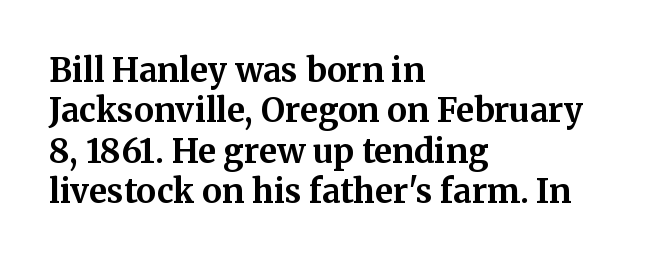
{"serif": "yes", "italic": "no", "bold": "yes", "weight": "bold", "width": "normal", "stroke_contrast": "medium", "x_height": "medium", "monospaced": "no", "underline": "no", "align": "left", "line_spacing_ratio": 1.22, "letter_spacing": "normal", "letter_spacing_em": 0.0, "glyph_px": 33}
